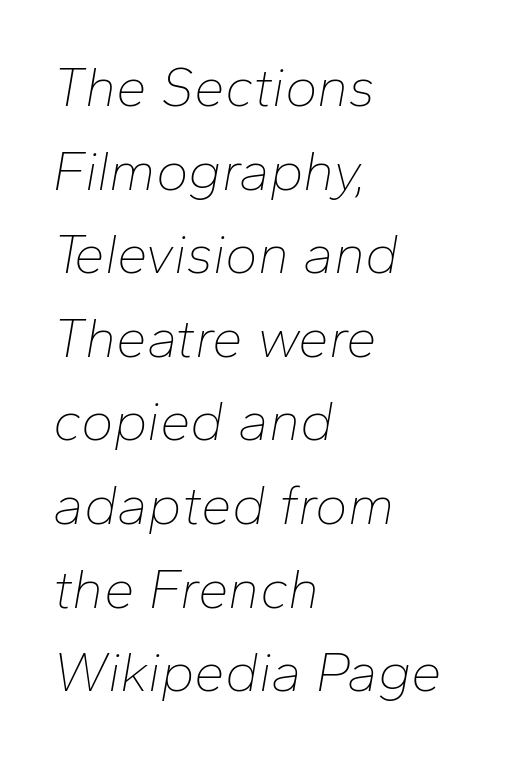
The image shows 55 px thin type, italic (leaning right); set left-aligned, normal line spacing (1.52x), normal letter spacing, not underlined; low stroke contrast and a medium x-height.
